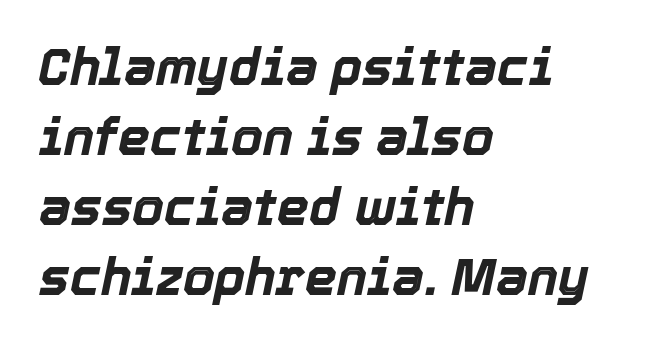
The image shows 51 px bold type, italic (leaning right); set left-aligned, normal line spacing (1.37x), normal letter spacing, not underlined; a medium x-height.
